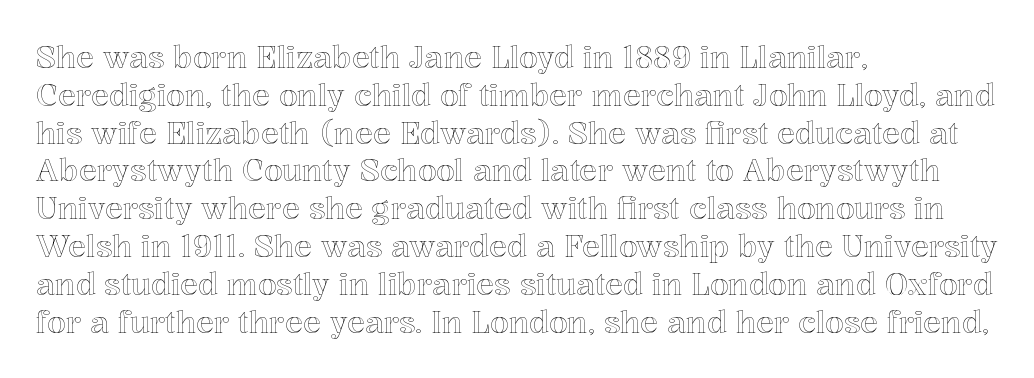
Q: Is the text italic (slanted)? A: No, it is upright.
Q: Is the text underlined? A: No.
Q: How is the paragraph aligned? A: Left-aligned.
Q: Is the spacing between letters normal or unusually wide? A: Normal.
Q: Is the spacing between lines tight, normal or loose? A: Normal.
Q: Width (condensed, normal, or wide)? A: Normal.
Q: x-height? A: Medium.
Q: Monospaced? A: No.
